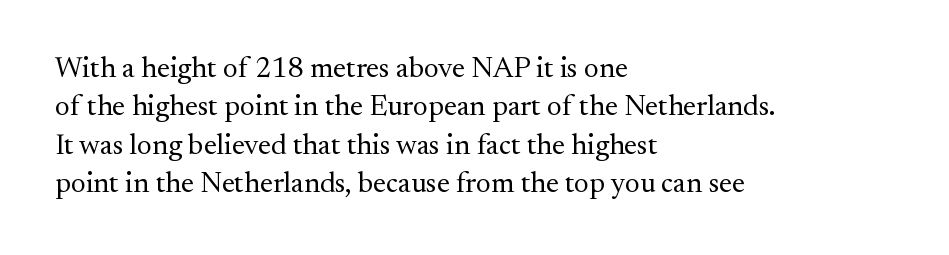
Q: Is the text bold? A: No.
Q: Is the text italic (slanted)? A: No, it is upright.
Q: Is the typeface a serif or a sans-serif typeface? A: Serif.
Q: Is the text underlined? A: No.
Q: How is the paragraph aligned? A: Left-aligned.
Q: Is the spacing between letters normal or unusually wide? A: Normal.
Q: Is the spacing between lines tight, normal or loose? A: Normal.
Q: Width (condensed, normal, or wide)? A: Normal.
Q: Stroke contrast? A: Medium.
Q: x-height? A: Small.
Q: Monospaced? A: No.
